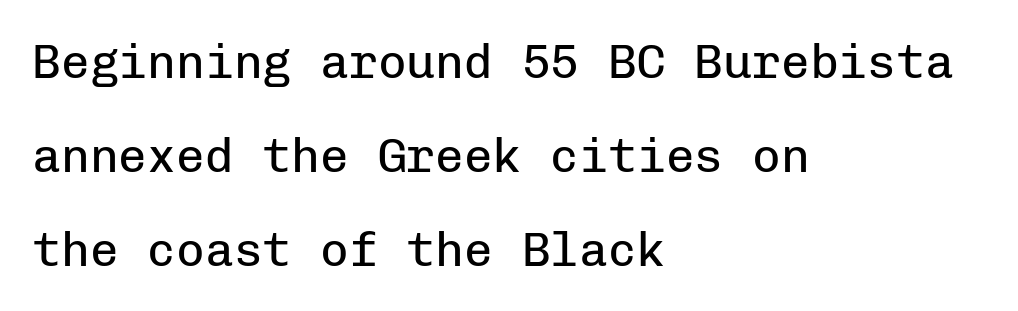
Q: Is the text bold? A: No.
Q: Is the text italic (slanted)? A: No, it is upright.
Q: Is the typeface a serif or a sans-serif typeface? A: Sans-serif.
Q: Is the text underlined? A: No.
Q: How is the paragraph aligned? A: Left-aligned.
Q: Is the spacing between letters normal or unusually wide? A: Normal.
Q: Is the spacing between lines tight, normal or loose? A: Loose.
Q: Width (condensed, normal, or wide)? A: Normal.
Q: Stroke contrast? A: Low.
Q: x-height? A: Medium.
Q: Monospaced? A: Yes.
